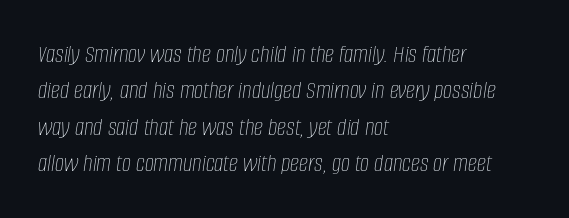
The glyphs are unaccompanied by any horizontal stroke below them. Letters have the restrained weight of plain body copy at most. In CSS terms this would be text-align: left. Regular leading.
